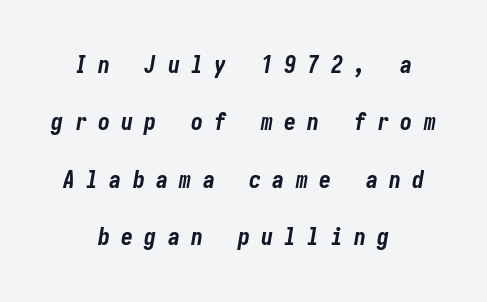
Q: Is the text bold? A: Yes.
Q: Is the text italic (slanted)? A: Yes, it leans right by about 10 degrees.
Q: Is the text underlined? A: No.
Q: How is the paragraph aligned? A: Centered.
Q: Is the spacing between letters normal or unusually wide? A: Unusually wide.
Q: Is the spacing between lines tight, normal or loose? A: Loose.
